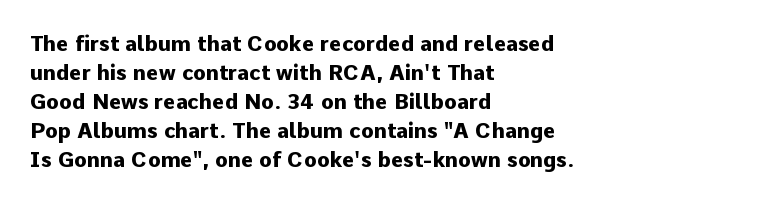
The image shows 21 px bold type, upright; set left-aligned, normal line spacing (1.38x), normal letter spacing, not underlined.
